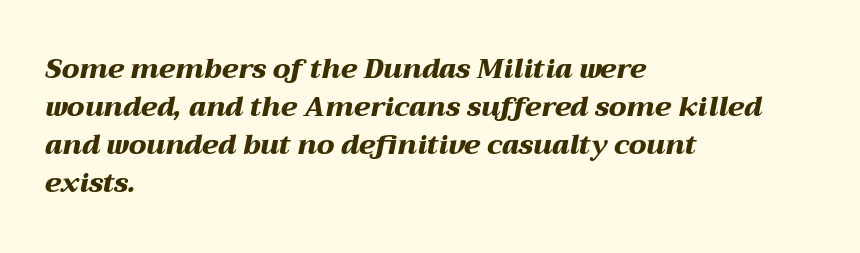
The image shows 27 px bold type, italic (leaning right); set left-aligned, normal line spacing (1.41x), normal letter spacing, not underlined.
